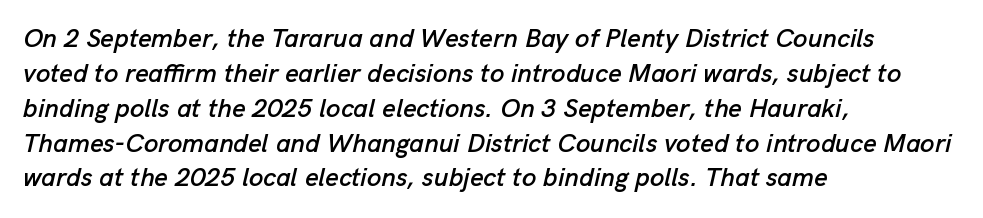
The area under the type is left untouched. These lines are set flush left with a ragged right edge. Is there much room between lines? A standard amount, neither cramped nor airy. The font's italic variant was chosen for this text. Tracking value appears to be zero — textbook default spacing.
